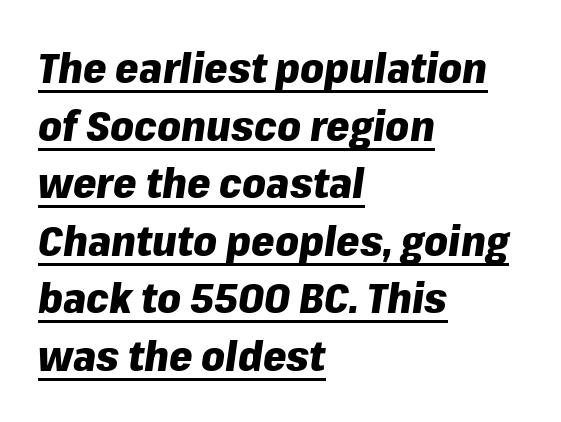
The image shows 42 px heavy type, italic (leaning right); set left-aligned, normal line spacing (1.37x), normal letter spacing, underlined; low stroke contrast and a medium x-height.
